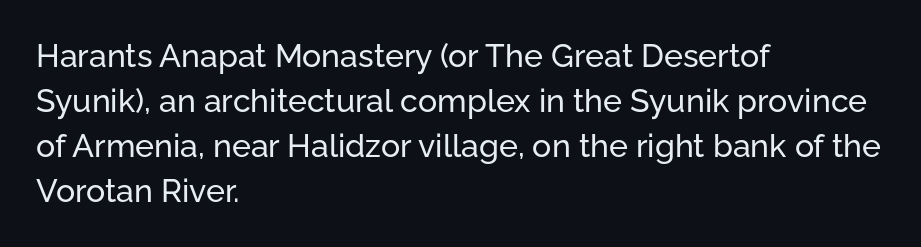
{"serif": "no", "italic": "no", "width": "normal", "stroke_contrast": "low", "x_height": "medium", "monospaced": "no", "underline": "no", "align": "left", "line_spacing": "normal", "line_spacing_ratio": 1.41, "letter_spacing": "normal", "letter_spacing_em": 0.0, "glyph_px": 32}
